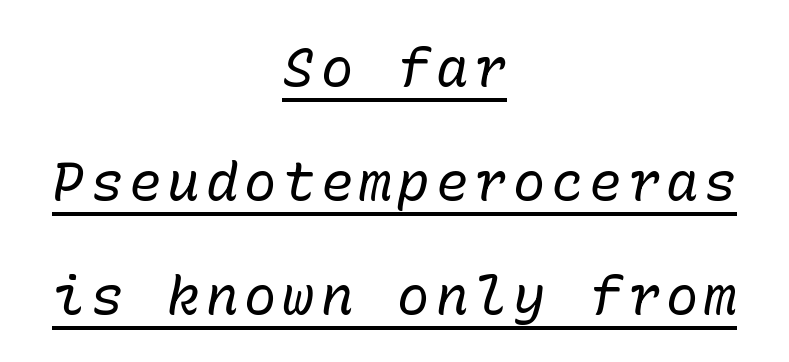
Q: Is the text bold? A: No.
Q: Is the text italic (slanted)? A: Yes, it leans right by about 10 degrees.
Q: Is the text underlined? A: Yes.
Q: How is the paragraph aligned? A: Centered.
Q: Is the spacing between lines tight, normal or loose? A: Loose.
Q: Width (condensed, normal, or wide)? A: Normal.
Q: Stroke contrast? A: Low.
Q: x-height? A: Medium.
Q: Monospaced? A: Yes.
